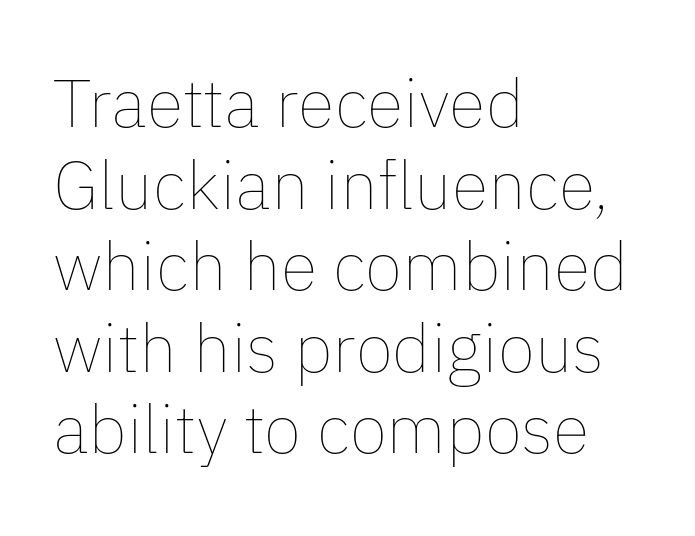
Q: Is the text bold? A: No.
Q: Is the text italic (slanted)? A: No, it is upright.
Q: Is the text underlined? A: No.
Q: How is the paragraph aligned? A: Left-aligned.
Q: Is the spacing between letters normal or unusually wide? A: Normal.
Q: Width (condensed, normal, or wide)? A: Normal.
Q: Stroke contrast? A: Low.
Q: x-height? A: Medium.
Q: Monospaced? A: No.
